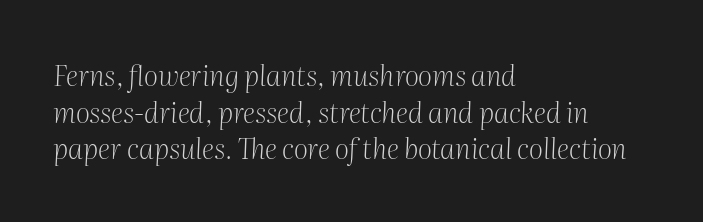
The image shows 28 px light serif type, italic (leaning right); set left-aligned, normal line spacing (1.31x), normal letter spacing, not underlined; medium stroke contrast and a medium x-height.
